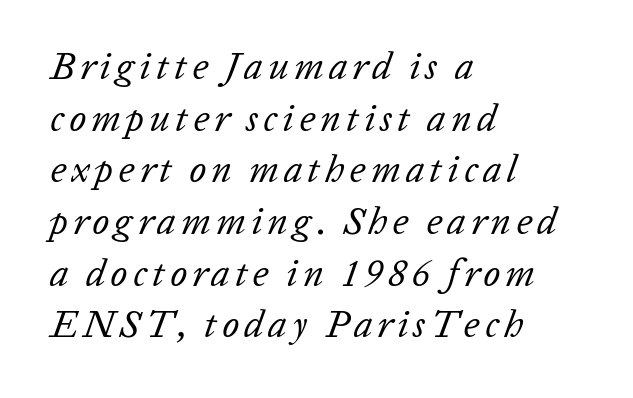
Q: Is the text bold? A: No.
Q: Is the text italic (slanted)? A: Yes, it leans right by about 20 degrees.
Q: Is the text underlined? A: No.
Q: How is the paragraph aligned? A: Left-aligned.
Q: Is the spacing between lines tight, normal or loose? A: Normal.
Q: Width (condensed, normal, or wide)? A: Normal.
Q: Stroke contrast? A: Low.
Q: x-height? A: Medium.
Q: Monospaced? A: No.
